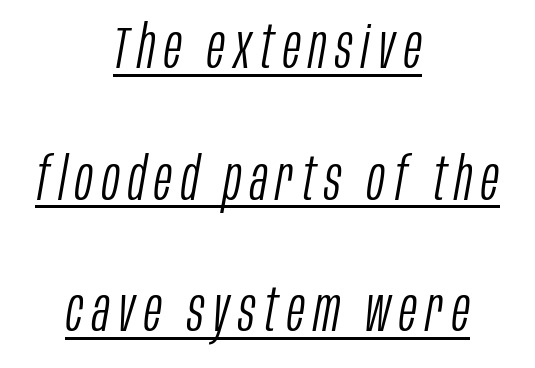
Reading down the block, each line starts at a different indent, mirrored at its end. A light-to-regular cut is what we see here. The block of text is sparse from top to bottom, with ample space between rows. Has an underline been added? It has. Is this a fixed-width face? No — the glyphs have proportional, varying widths.
